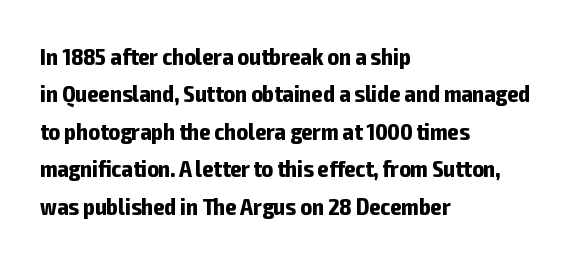
Q: Is the text bold? A: Yes.
Q: Is the text italic (slanted)? A: No, it is upright.
Q: Is the text underlined? A: No.
Q: How is the paragraph aligned? A: Left-aligned.
Q: Is the spacing between letters normal or unusually wide? A: Normal.
Q: Is the spacing between lines tight, normal or loose? A: Normal.
